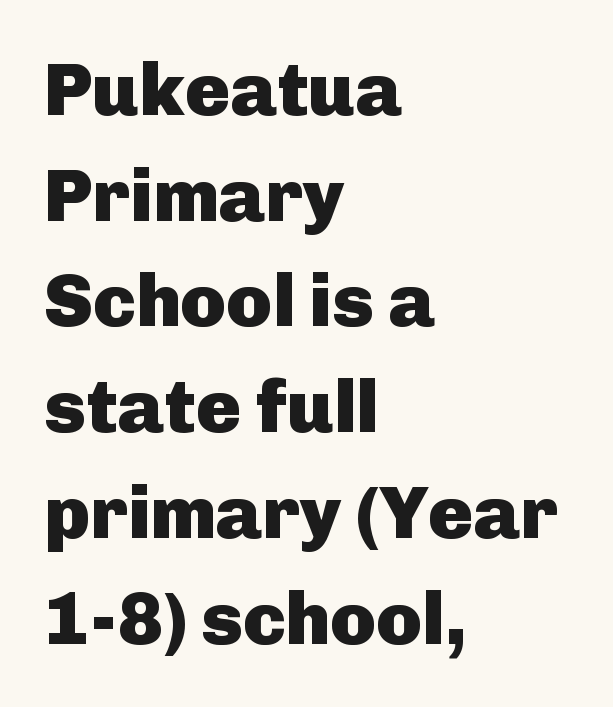
Q: Is the text bold? A: Yes.
Q: Is the text italic (slanted)? A: No, it is upright.
Q: Is the typeface a serif or a sans-serif typeface? A: Sans-serif.
Q: Is the text underlined? A: No.
Q: How is the paragraph aligned? A: Left-aligned.
Q: Is the spacing between letters normal or unusually wide? A: Normal.
Q: Is the spacing between lines tight, normal or loose? A: Normal.
Q: Width (condensed, normal, or wide)? A: Normal.
Q: Stroke contrast? A: Low.
Q: x-height? A: Medium.
Q: Monospaced? A: No.
